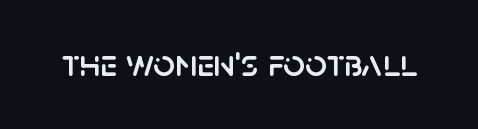
Beneath every word, the page is bare. Varying glyph widths throughout — classic text-font behaviour. Are there feet on the stems? There aren't — it's a sans. Every stem runs plumb, perpendicular to the baseline. The rendering keeps characters at their native spacing.
